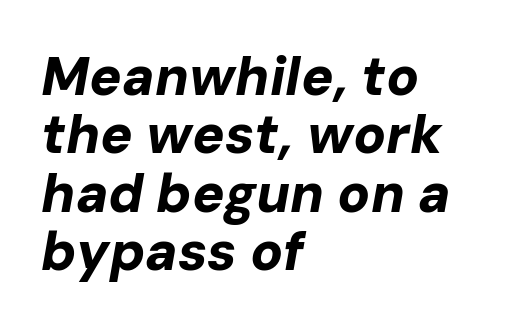
The image shows 54 px bold type, italic (leaning right); set left-aligned, tight line spacing (1.08x), normal letter spacing, not underlined; low stroke contrast and a medium x-height.
